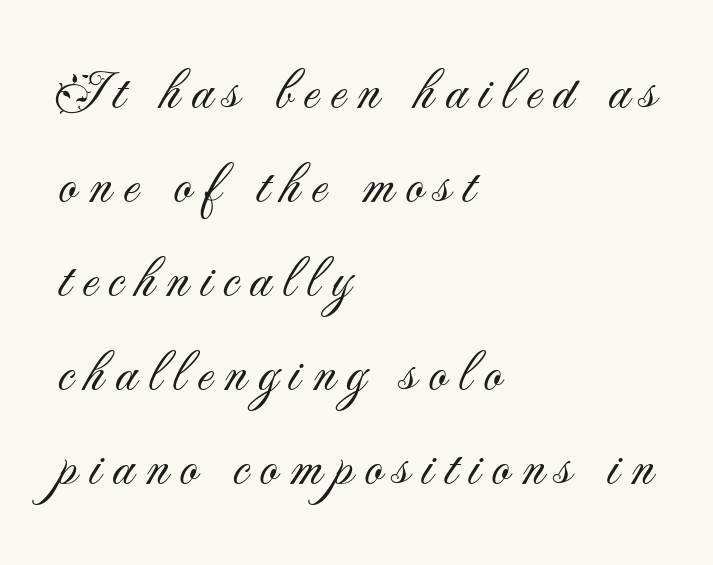
The image shows 56 px light sans-serif type; set left-aligned, normal line spacing (1.68x), unusually wide letter spacing (+0.21 em), not underlined; medium stroke contrast and a small x-height.
